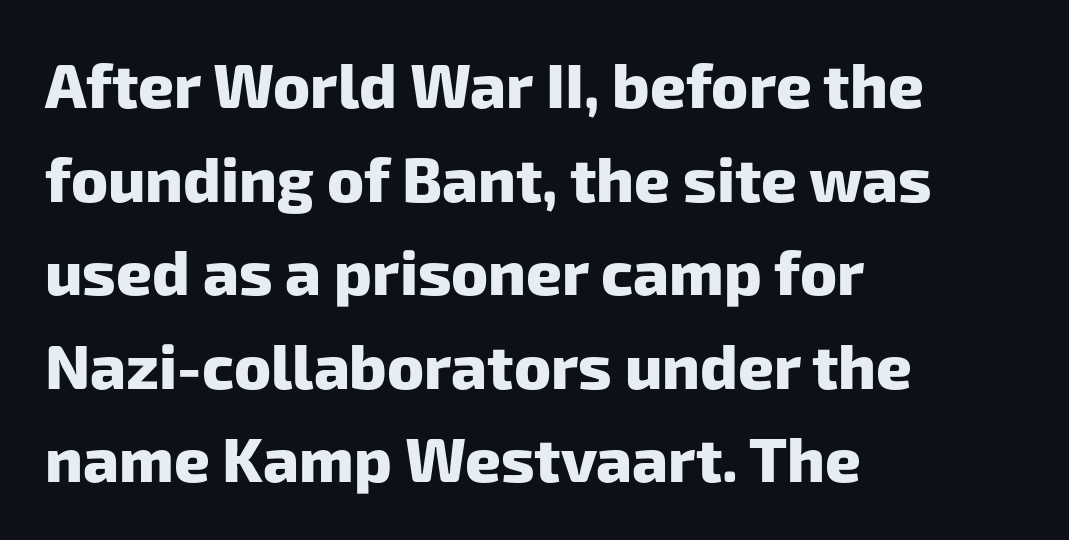
This sample is left-justified, so line endings fall wherever the words run out. Observe the ordinary spacing: letters are neighbours, not strangers. Plain, unruled lines of type. Note: no serifs on the glyphs. Proportional: the letters do not fall into vertical columns.
